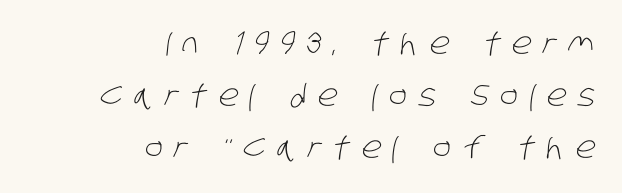
Q: Is the text bold? A: No.
Q: Is the typeface a serif or a sans-serif typeface? A: Sans-serif.
Q: Is the text underlined? A: No.
Q: How is the paragraph aligned? A: Right-aligned.
Q: Is the spacing between letters normal or unusually wide? A: Unusually wide.
Q: Width (condensed, normal, or wide)? A: Condensed.
Q: Stroke contrast? A: Low.
Q: x-height? A: Large.
Q: Monospaced? A: No.
